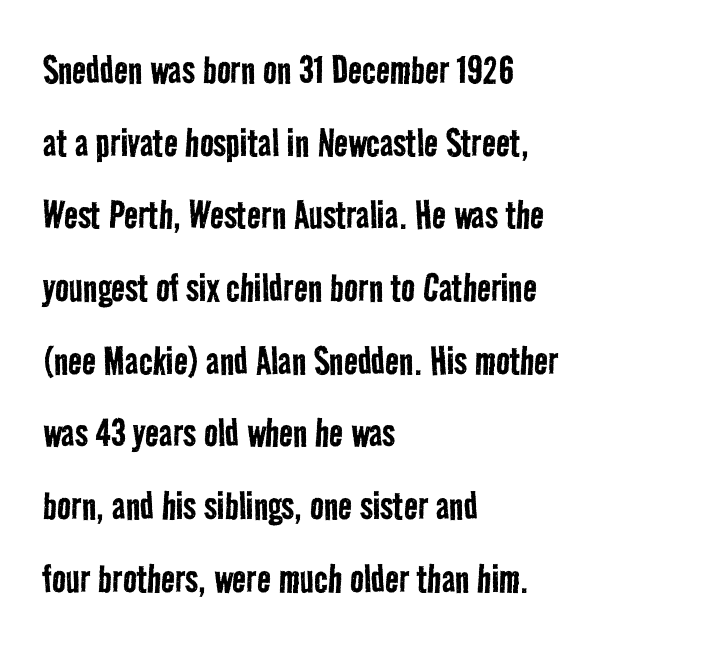
The image shows 46 px regular-weight, condensed sans-serif type; set left-aligned, normal line spacing (1.58x), normal letter spacing, not underlined; low stroke contrast and a medium x-height.
